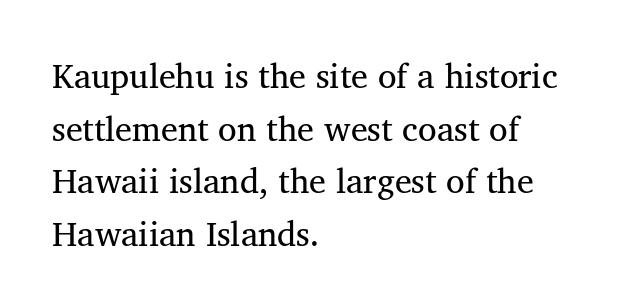
The image shows 34 px regular-weight serif type; set left-aligned, normal line spacing (1.55x), normal letter spacing, not underlined; medium stroke contrast and a medium x-height.
